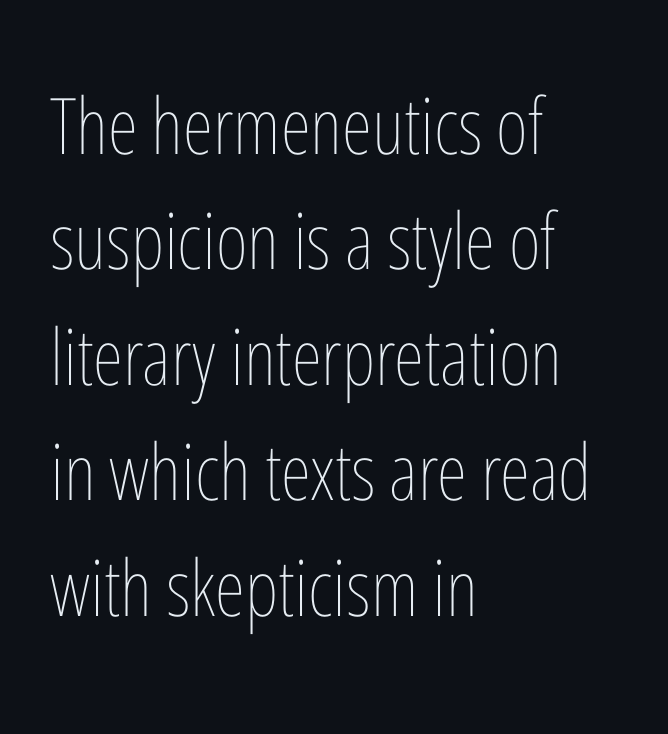
The image shows 78 px thin, condensed type, upright; set left-aligned, normal line spacing (1.48x), normal letter spacing, not underlined; low stroke contrast and a medium x-height.
